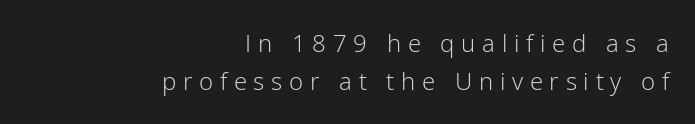
There is plenty of visible air inserted between adjacent glyphs. The line-height multiplier appears to be the usual default. The compositor pushed each line to the right boundary. Descenders are the only things crossing below the line. Stroke thickness stays within the range of a standard reading face or lighter. A roman cut, with each character standing at attention.
